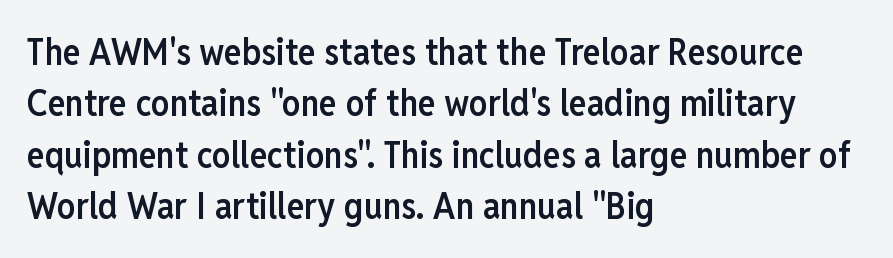
{"serif": "no", "italic": "no", "bold": "semi", "weight": "semibold", "width": "condensed", "stroke_contrast": "low", "x_height": "medium", "monospaced": "no", "underline": "no", "align": "left", "line_spacing": "normal", "line_spacing_ratio": 1.39, "letter_spacing": "normal", "letter_spacing_em": 0.0, "glyph_px": 37}
